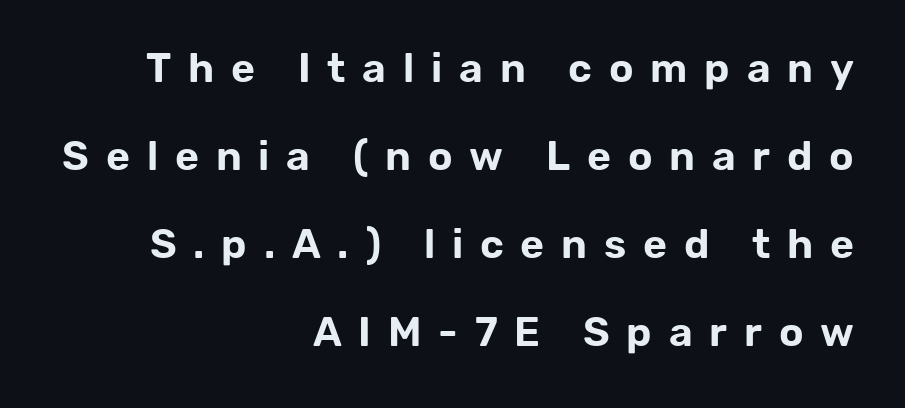
The image shows 41 px sans-serif type, upright; set right-aligned, loose line spacing (2.15x), unusually wide letter spacing (+0.41 em), not underlined; low stroke contrast and a medium x-height.
